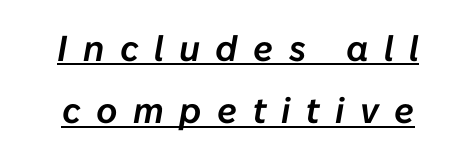
Q: Is the text italic (slanted)? A: Yes, it leans right by about 10 degrees.
Q: Is the text underlined? A: Yes.
Q: Is the spacing between letters normal or unusually wide? A: Unusually wide.
Q: Width (condensed, normal, or wide)? A: Normal.
Q: Stroke contrast? A: Low.
Q: x-height? A: Medium.
Q: Monospaced? A: No.
